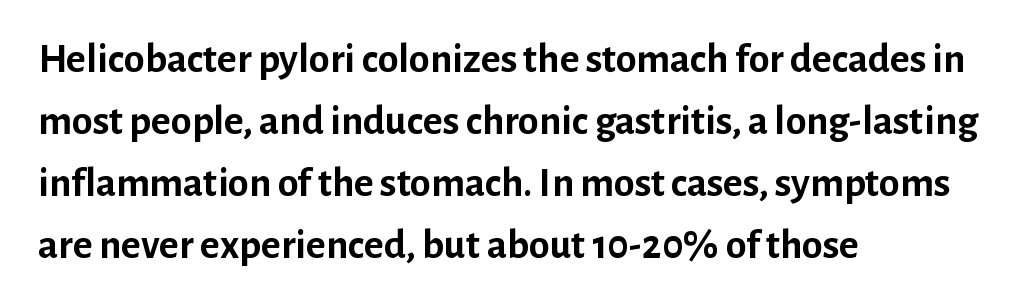
{"serif": "no", "italic": "no", "bold": "yes", "weight": "semibold", "width": "normal", "stroke_contrast": "low", "x_height": "medium", "monospaced": "no", "underline": "no", "align": "left", "line_spacing": "normal", "line_spacing_ratio": 1.48, "letter_spacing": "normal", "letter_spacing_em": 0.0, "glyph_px": 42}
